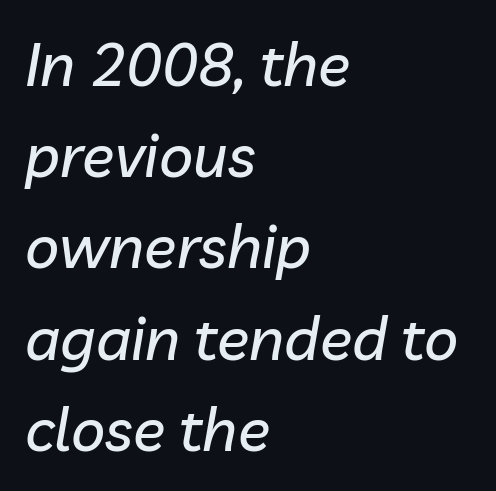
Q: Is the text italic (slanted)? A: Yes, it leans right by about 10 degrees.
Q: Is the text underlined? A: No.
Q: How is the paragraph aligned? A: Left-aligned.
Q: Is the spacing between letters normal or unusually wide? A: Normal.
Q: Is the spacing between lines tight, normal or loose? A: Normal.
Q: Width (condensed, normal, or wide)? A: Normal.
Q: Stroke contrast? A: Low.
Q: x-height? A: Medium.
Q: Monospaced? A: No.
